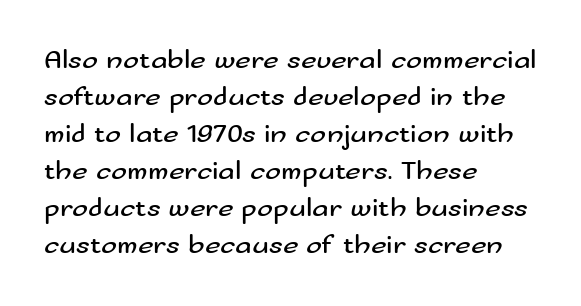
Reading down the block, your eye returns to a fixed left position each line. Tall strokes in this sample are plumb rather than angled. The rendering uses a moderate line-height, typical for paragraphs. This is not heavy type; no bold has been used. Any mark beneath the type? The region is blank. Each word holds together tightly as a unit, with standard inter-letter gaps.
